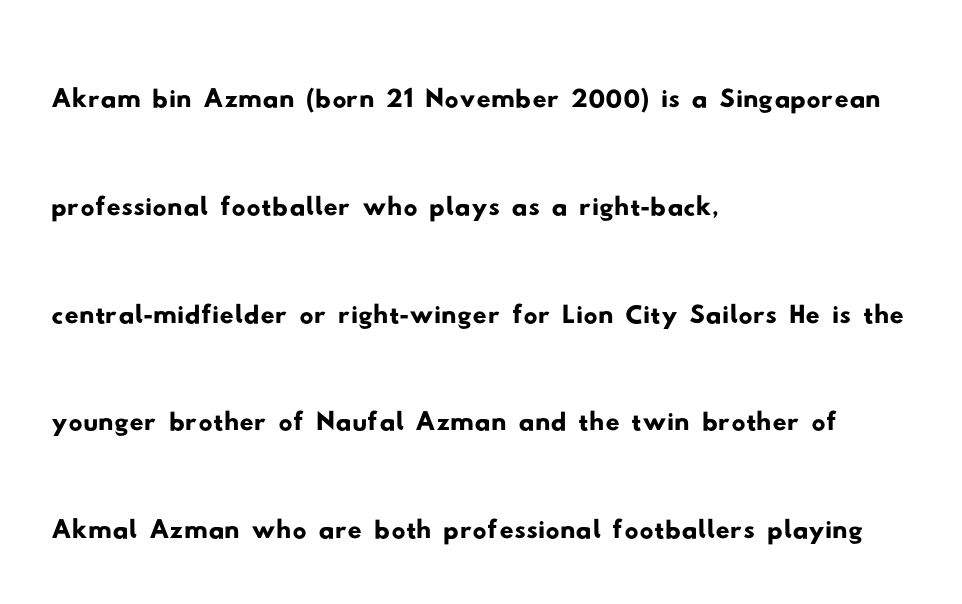
The image shows 70 px wide sans-serif type; set left-aligned, normal line spacing (1.54x), normal letter spacing, not underlined; low stroke contrast and a small x-height.
